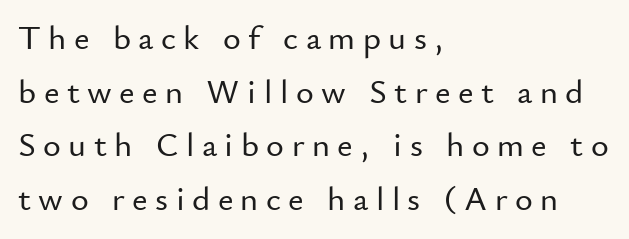
The image shows 34 px sans-serif type, upright; set left-aligned, normal line spacing (1.58x), unusually wide letter spacing (+0.22 em), not underlined; low stroke contrast and a small x-height.
